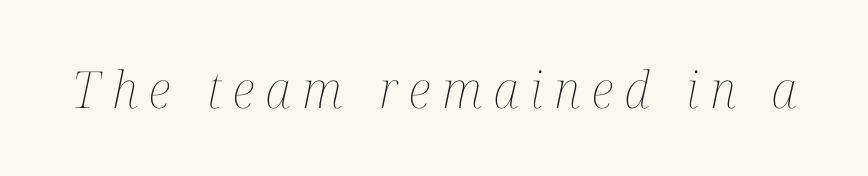
Plain, unruled lines of type. Spacing verdict: proportional, widths tailored to each character. Stroke mass is kept to a normal reading level or below. Each word looks stretched out because of the extra space between its letters. Observe the lean: these are italic letterforms.
